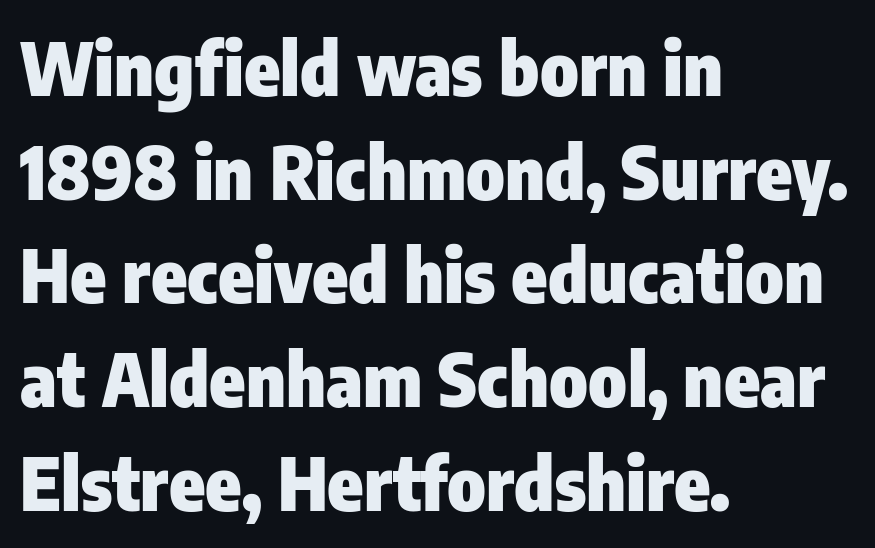
{"serif": "no", "italic": "no", "bold": "yes", "weight": "heavy", "width": "condensed", "stroke_contrast": "low", "x_height": "medium", "monospaced": "no", "underline": "no", "align": "left", "line_spacing": "normal", "line_spacing_ratio": 1.42, "letter_spacing": "normal", "letter_spacing_em": 0.0, "glyph_px": 73}
